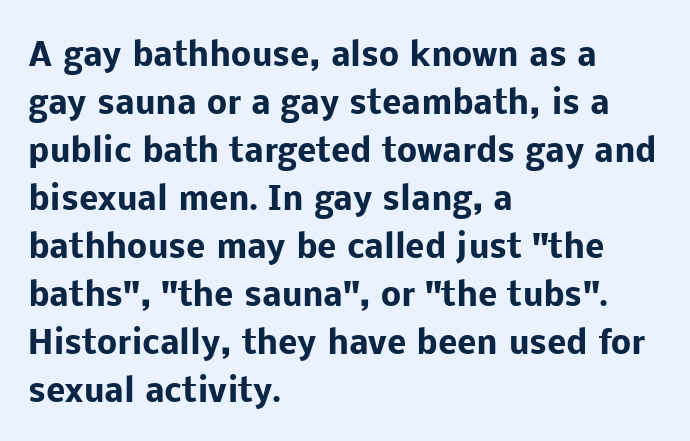
{"serif": "no", "italic": "no", "bold": "yes", "weight": "heavy", "width": "normal", "stroke_contrast": "low", "x_height": "medium", "monospaced": "no", "underline": "no", "align": "left", "line_spacing": "normal", "line_spacing_ratio": 1.5, "letter_spacing": "normal", "letter_spacing_em": 0.0, "glyph_px": 32}
